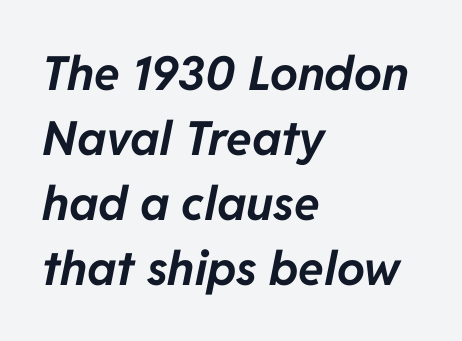
The zone under the glyphs is completely vacant. Reading down the block, your eye returns to a fixed left position each line. Students, this is bold: see how much ink each stroke carries. The tracking reads as untouched default to a designer's eye. Interline gaps are of average width in this sample. Quick note: italic.
